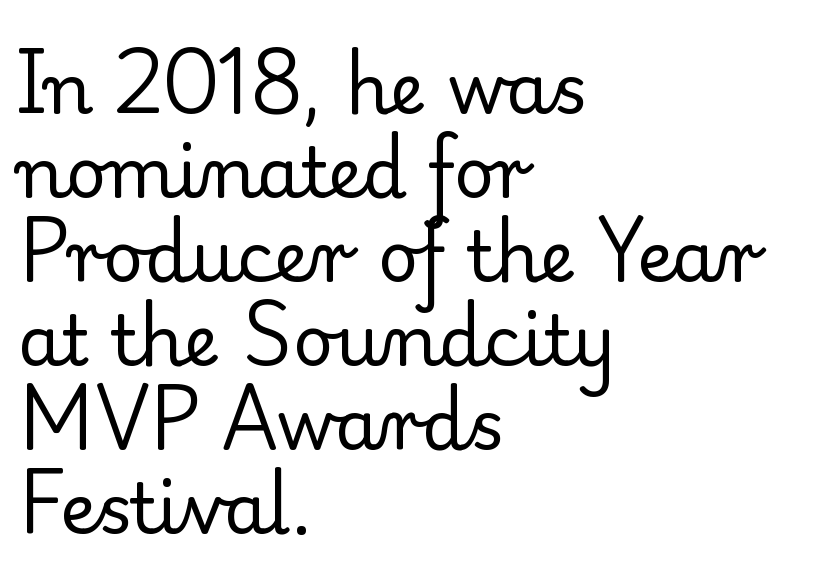
Q: Is the text bold? A: No.
Q: Is the text italic (slanted)? A: No, it is upright.
Q: Is the typeface a serif or a sans-serif typeface? A: Serif.
Q: Is the text underlined? A: No.
Q: How is the paragraph aligned? A: Left-aligned.
Q: Is the spacing between letters normal or unusually wide? A: Normal.
Q: Width (condensed, normal, or wide)? A: Normal.
Q: Stroke contrast? A: Low.
Q: x-height? A: Small.
Q: Monospaced? A: No.
